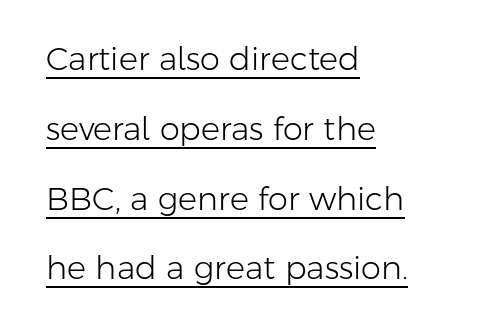
{"serif": "no", "italic": "no", "bold": "no", "weight": "light", "width": "normal", "stroke_contrast": "low", "x_height": "medium", "monospaced": "no", "underline": "yes", "align": "left", "line_spacing": "loose", "line_spacing_ratio": 2.18, "letter_spacing": "normal", "letter_spacing_em": 0.0, "glyph_px": 32}
